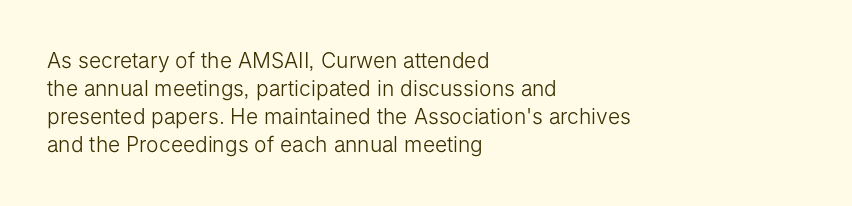
Q: Is the text bold? A: No.
Q: Is the text italic (slanted)? A: No, it is upright.
Q: Is the text underlined? A: No.
Q: How is the paragraph aligned? A: Left-aligned.
Q: Is the spacing between letters normal or unusually wide? A: Normal.
Q: Is the spacing between lines tight, normal or loose? A: Normal.
